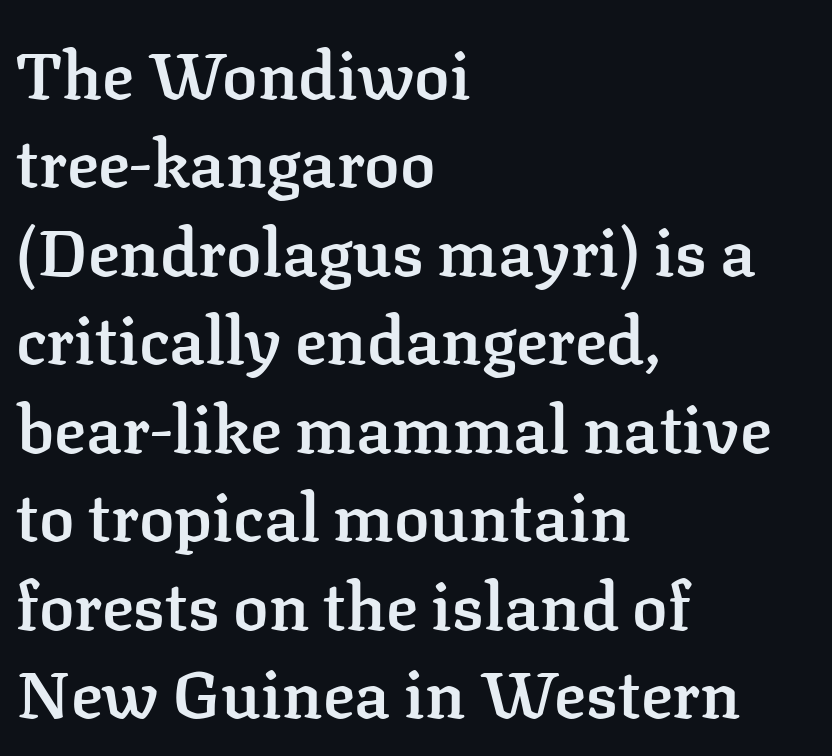
The characters display serif detailing at their extremities. Stems and bowls a touch heavier than normal — semibold. Where is the straight margin? On the left. Varying glyph widths throughout — classic text-font behaviour. The letterforms sit shoulder to shoulder at normal distance. Vertical strokes here are truly vertical.
